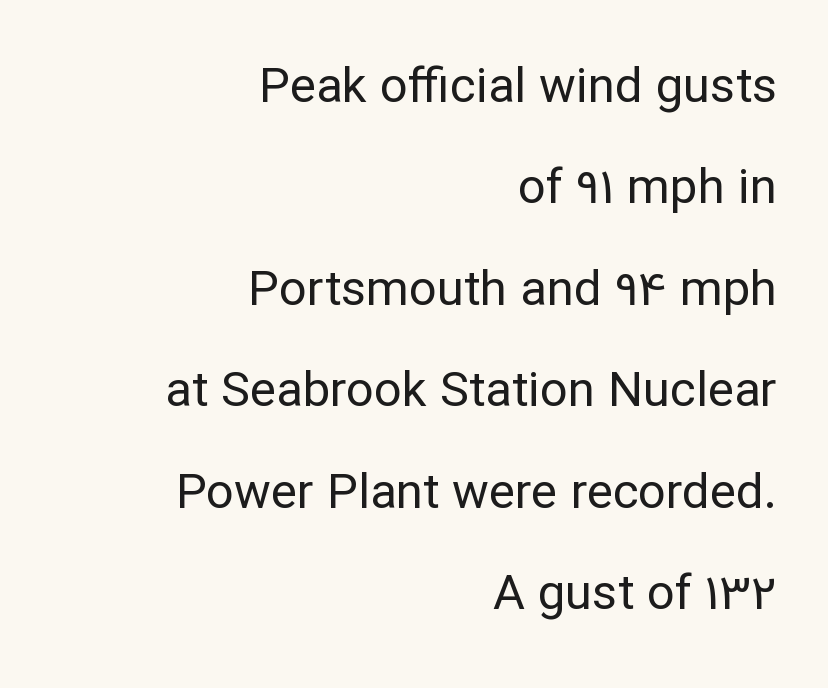
{"serif": "no", "italic": "no", "bold": "no", "weight": "regular", "width": "normal", "stroke_contrast": "low", "x_height": "medium", "monospaced": "no", "underline": "no", "align": "right", "line_spacing": "loose", "line_spacing_ratio": 2.07, "letter_spacing": "normal", "letter_spacing_em": 0.0, "glyph_px": 49}
